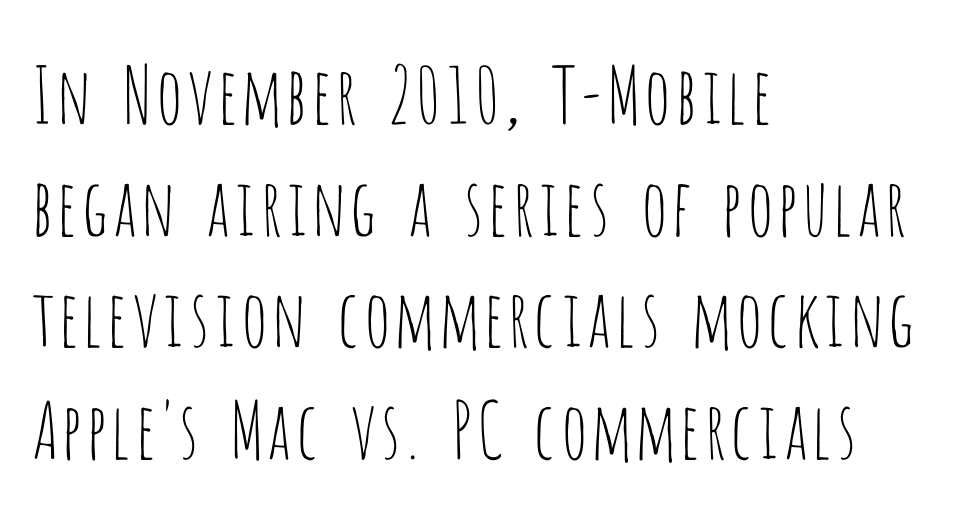
Q: Is the text bold? A: No.
Q: Is the text italic (slanted)? A: No, it is upright.
Q: Is the typeface a serif or a sans-serif typeface? A: Sans-serif.
Q: Is the text underlined? A: No.
Q: How is the paragraph aligned? A: Left-aligned.
Q: Is the spacing between letters normal or unusually wide? A: Normal.
Q: Is the spacing between lines tight, normal or loose? A: Normal.
Q: Width (condensed, normal, or wide)? A: Condensed.
Q: Stroke contrast? A: Low.
Q: x-height? A: Large.
Q: Monospaced? A: No.
